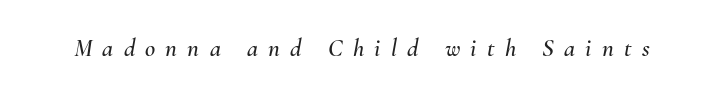
This sample uses an oblique cut, with every glyph tilted off the vertical. The specimen omits any rule beneath the text block's lines. The horizontal fit of the characters is loose and conspicuously gappy.
